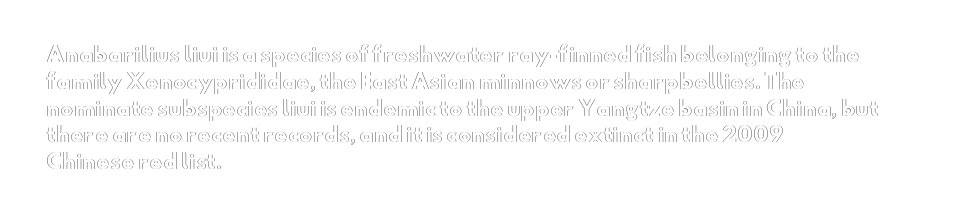
The vertical gap from one line to the next is medium. The letters sit at their default tracking, neither squeezed nor spread. A student would call this left alignment; a typographer would say flush left, rag right. Does the lettering tilt? It doesn't — this is upright.
